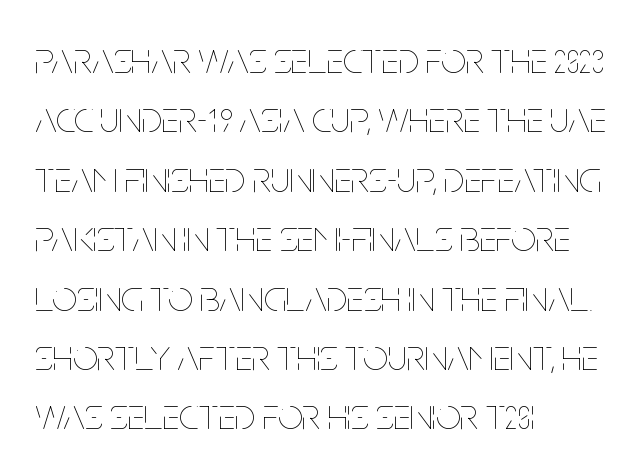
Q: Is the text bold? A: No.
Q: Is the text italic (slanted)? A: No, it is upright.
Q: Is the text underlined? A: No.
Q: How is the paragraph aligned? A: Left-aligned.
Q: Is the spacing between letters normal or unusually wide? A: Normal.
Q: Is the spacing between lines tight, normal or loose? A: Normal.
Q: Width (condensed, normal, or wide)? A: Condensed.
Q: Stroke contrast? A: Low.
Q: x-height? A: Large.
Q: Monospaced? A: No.
